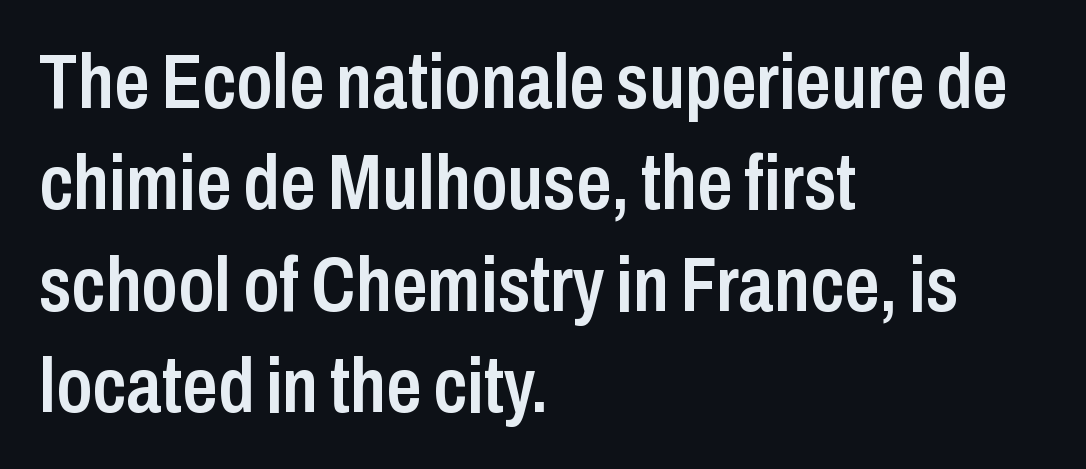
The space directly below the letters is spotless. Short and long lines alike share a common starting point at left. Standard letterfit; no display-style spreading of the glyphs. Successive baselines arrive at the customary interval. Is this a fixed-width face? No — the glyphs have proportional, varying widths. Ordinary non-slanted type is in use.
